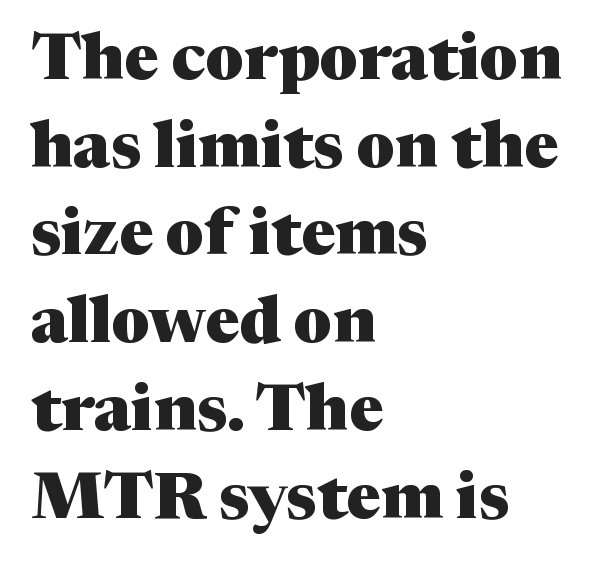
The space beneath each line is pristine and unruled. Weight: bold. Letterform terminals end in serifs throughout the passage. The rows are spaced the way most documents space them.
